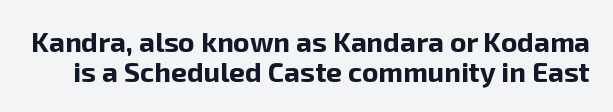
Serif or sans? Sans — the stroke terminals are bare. Notice how the stems are strictly vertical — no italics here. Plain, unruled lines of type. Plenty of ink on the page — the face is bold. The letters sit at their default tracking, neither squeezed nor spread.
